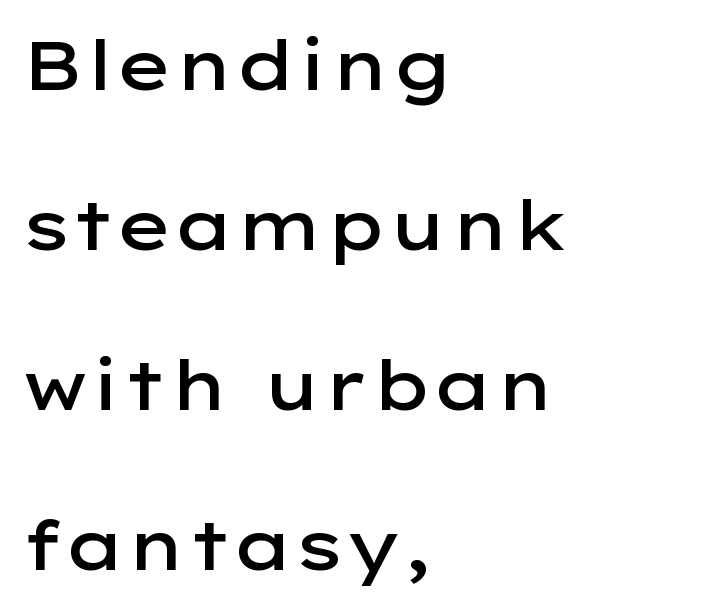
You could not count columns in this text — the font is proportionally spaced. Observe the ordinary spacing: letters are neighbours, not strangers. Whoever set this chose breathing room over compactness in the vertical rhythm. Compared with a centered layout, this one pins lines to the left instead.
